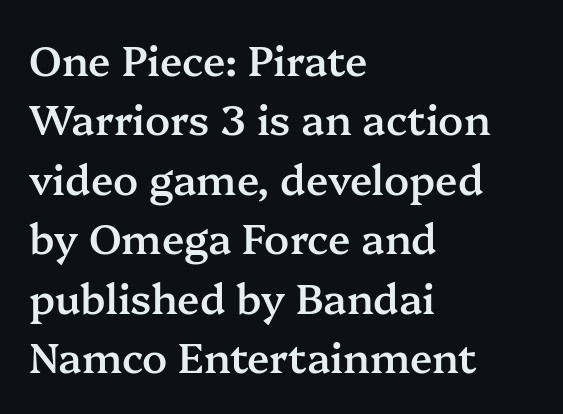
The image shows 41 px semibold serif type, upright; set left-aligned, normal line spacing (1.45x), normal letter spacing, not underlined; medium stroke contrast and a medium x-height.
